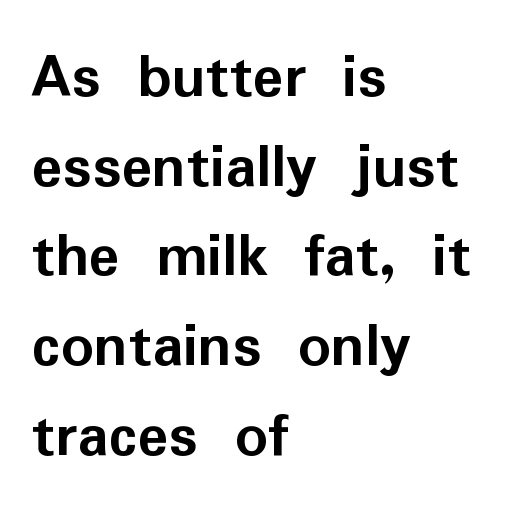
A clean baseline with only descenders dipping below it. Every row of glyphs begins at an identical x-position on the left. Plenty of ink on the page — the face is bold. The lettering holds an erect, upright posture throughout.
